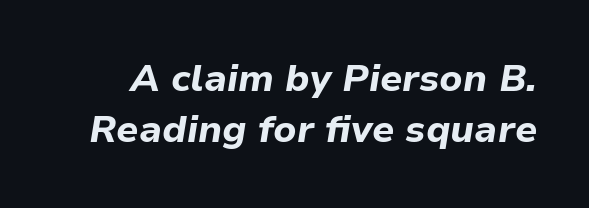
Q: Is the text bold? A: Yes.
Q: Is the text italic (slanted)? A: Yes, it leans right by about 9 degrees.
Q: Is the text underlined? A: No.
Q: Is the spacing between letters normal or unusually wide? A: Normal.
Q: Is the spacing between lines tight, normal or loose? A: Normal.
Q: Width (condensed, normal, or wide)? A: Normal.
Q: Stroke contrast? A: Low.
Q: x-height? A: Medium.
Q: Monospaced? A: No.
